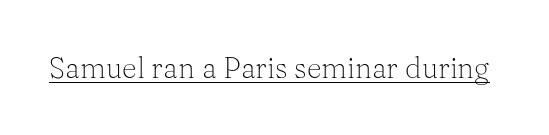
On a weight scale, this lands at 450 or below. No italicization has been applied; the sample stays upright. Proportional: the letters do not fall into vertical columns. Is there an underline? Yes — a line sits under the letters. Serif or sans? Serif — the stroke terminals have little feet. Between one letter and the next there's only the usual sliver of space.
